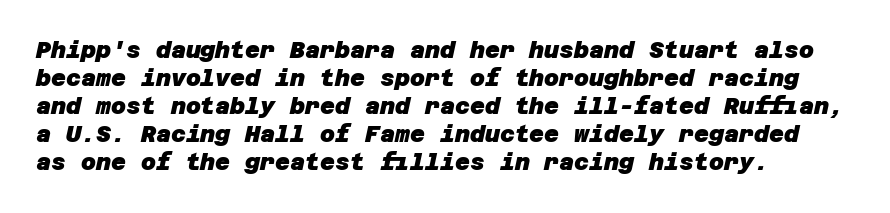
The image shows 23 px bold type; set left-aligned, line spacing 1.22x, normal letter spacing, not underlined.
